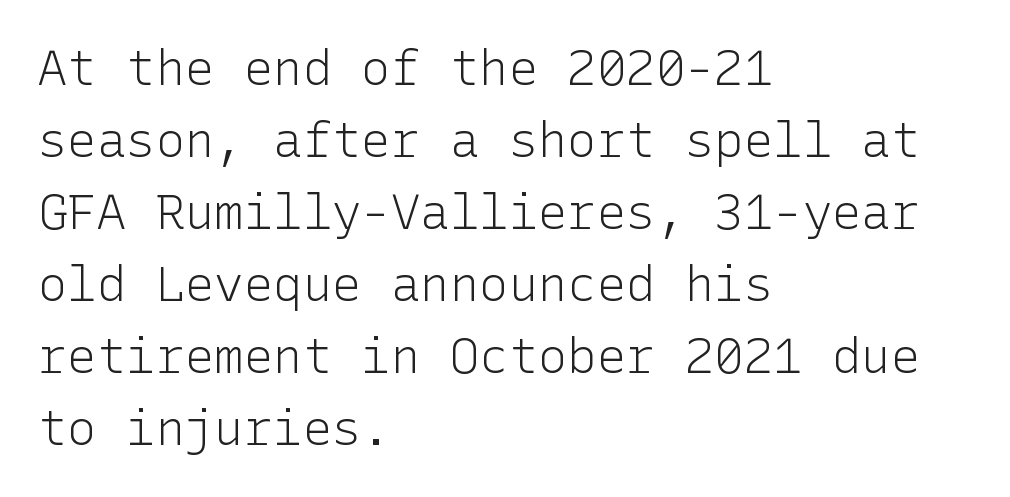
The image shows 49 px light sans-serif type, upright; set left-aligned, normal line spacing (1.47x), normal letter spacing, not underlined; low stroke contrast and a medium x-height.
